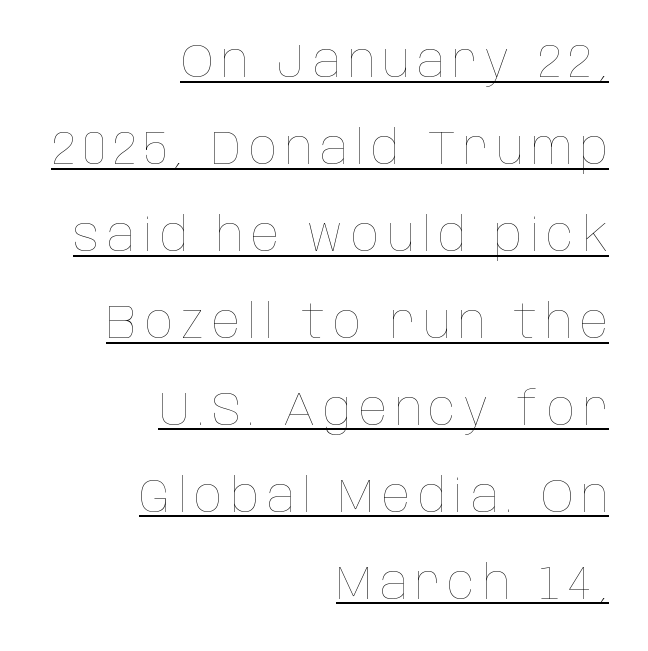
The image shows 46 px thin, condensed type, upright; set right-aligned, line spacing 1.89x, underlined; low stroke contrast and a large x-height.
